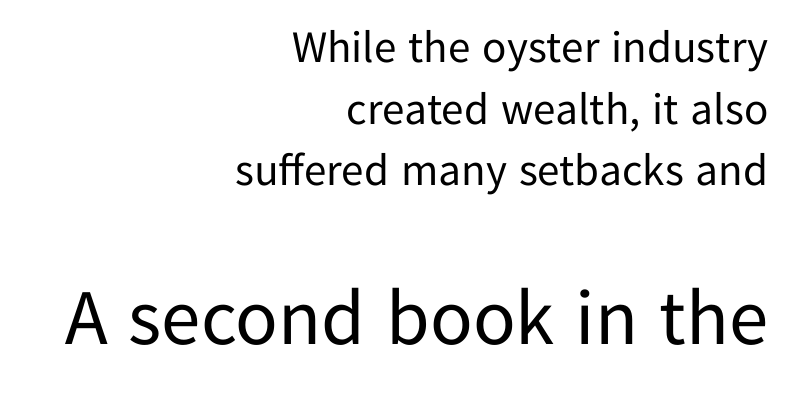
Q: Is the text bold? A: No.
Q: Is the text italic (slanted)? A: No, it is upright.
Q: Is the typeface a serif or a sans-serif typeface? A: Sans-serif.
Q: Is the text underlined? A: No.
Q: How is the paragraph aligned? A: Right-aligned.
Q: Is the spacing between letters normal or unusually wide? A: Normal.
Q: Is the spacing between lines tight, normal or loose? A: Normal.
Q: Which block of text is set in a larger size, the first (top) or the second (bottom)? A: The second (bottom) one.
Q: Width (condensed, normal, or wide)? A: Normal.
Q: Stroke contrast? A: Low.
Q: x-height? A: Medium.
Q: Monospaced? A: No.
